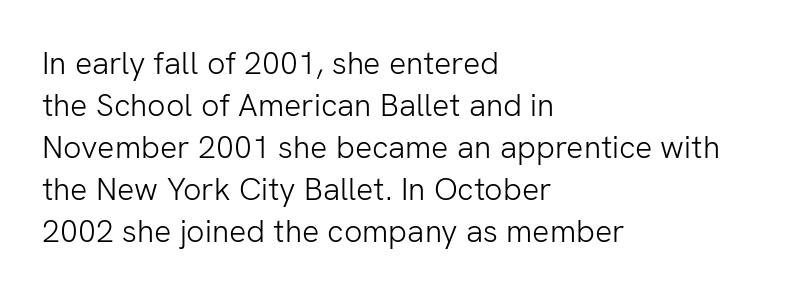
The image shows 32 px light sans-serif type, upright; set left-aligned, normal line spacing (1.31x), normal letter spacing, not underlined; low stroke contrast and a medium x-height.
